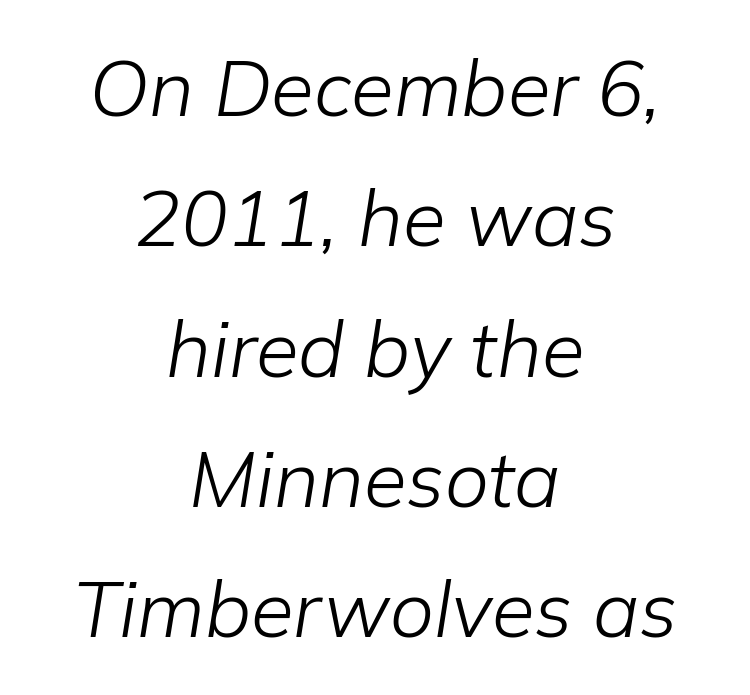
Q: Is the text bold? A: No.
Q: Is the text italic (slanted)? A: Yes, it leans right by about 9 degrees.
Q: Is the text underlined? A: No.
Q: How is the paragraph aligned? A: Centered.
Q: Is the spacing between letters normal or unusually wide? A: Normal.
Q: Is the spacing between lines tight, normal or loose? A: Normal.
Q: Width (condensed, normal, or wide)? A: Normal.
Q: Stroke contrast? A: Low.
Q: x-height? A: Medium.
Q: Monospaced? A: No.
